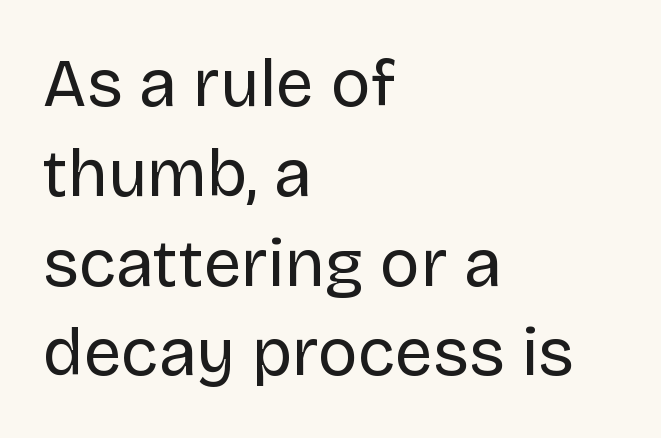
Q: Is the text bold? A: No.
Q: Is the text italic (slanted)? A: No, it is upright.
Q: Is the typeface a serif or a sans-serif typeface? A: Sans-serif.
Q: Is the text underlined? A: No.
Q: How is the paragraph aligned? A: Left-aligned.
Q: Is the spacing between letters normal or unusually wide? A: Normal.
Q: Is the spacing between lines tight, normal or loose? A: Normal.
Q: Width (condensed, normal, or wide)? A: Normal.
Q: Stroke contrast? A: Low.
Q: x-height? A: Large.
Q: Monospaced? A: No.
